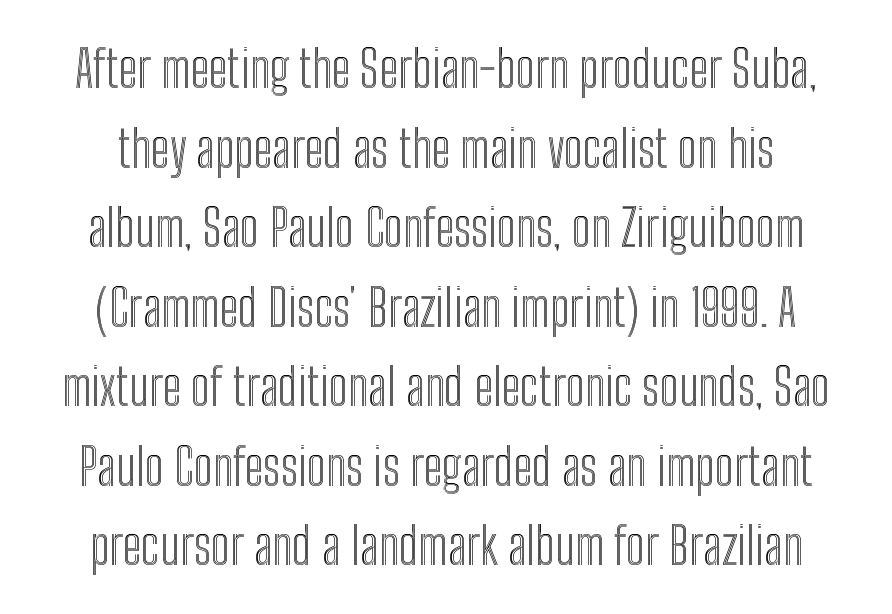
Q: Is the text italic (slanted)? A: No, it is upright.
Q: Is the text underlined? A: No.
Q: Is the spacing between letters normal or unusually wide? A: Normal.
Q: Is the spacing between lines tight, normal or loose? A: Normal.
Q: Width (condensed, normal, or wide)? A: Condensed.
Q: x-height? A: Medium.
Q: Monospaced? A: No.
